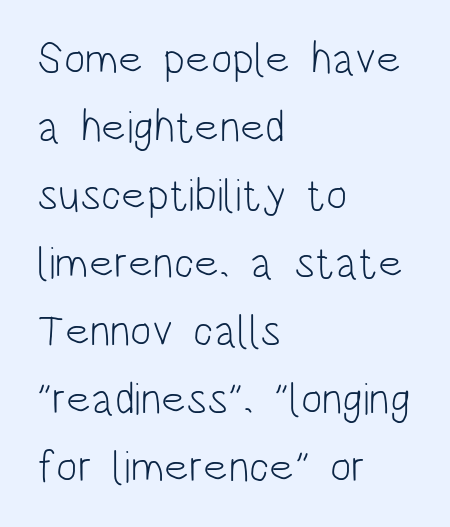
{"serif": "no", "italic": "no", "bold": "no", "weight": "light", "width": "condensed", "stroke_contrast": "low", "x_height": "large", "monospaced": "no", "underline": "no", "align": "left", "line_spacing": "normal", "line_spacing_ratio": 1.51, "letter_spacing": "normal", "letter_spacing_em": 0.0, "glyph_px": 45}
